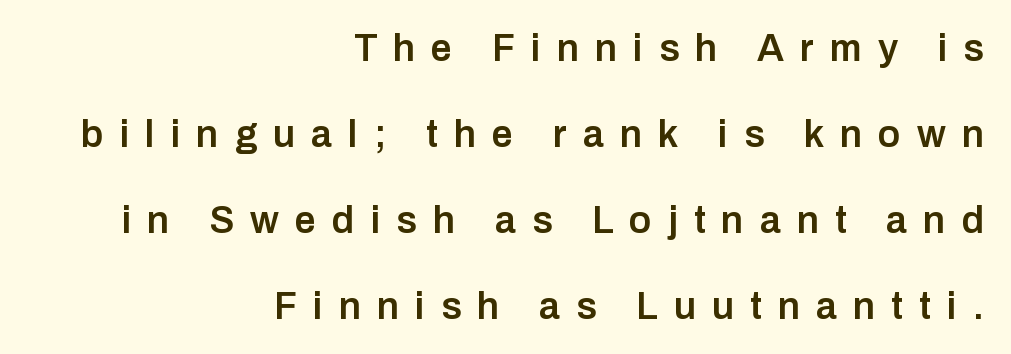
Is the block centered? No — it sits flush against the right margin. The letters are semibold — heavier than regular but short of a full bold. Words float on clear page, feet unadorned. A typesetter would call this proportional, since set widths differ per character.
